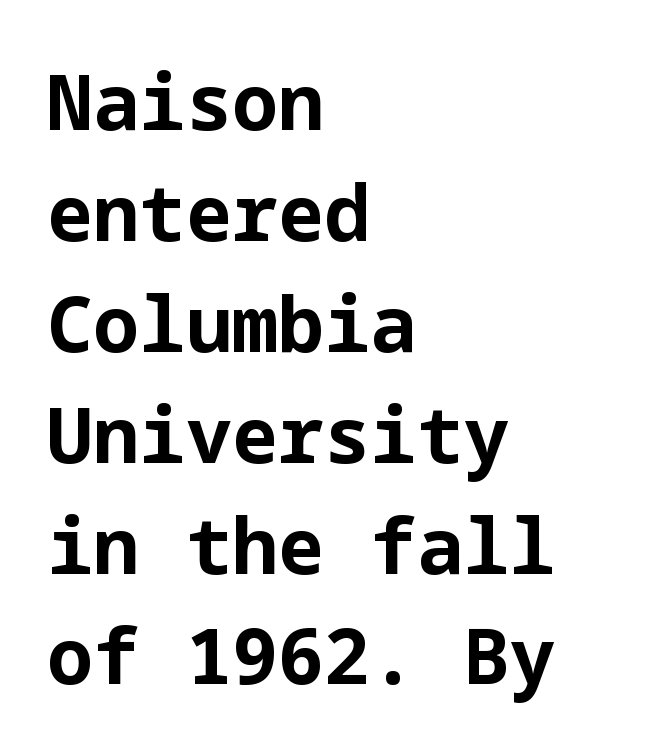
The image shows 77 px bold sans-serif type, upright; set left-aligned, normal line spacing (1.44x), normal letter spacing, not underlined; low stroke contrast and a medium x-height.
